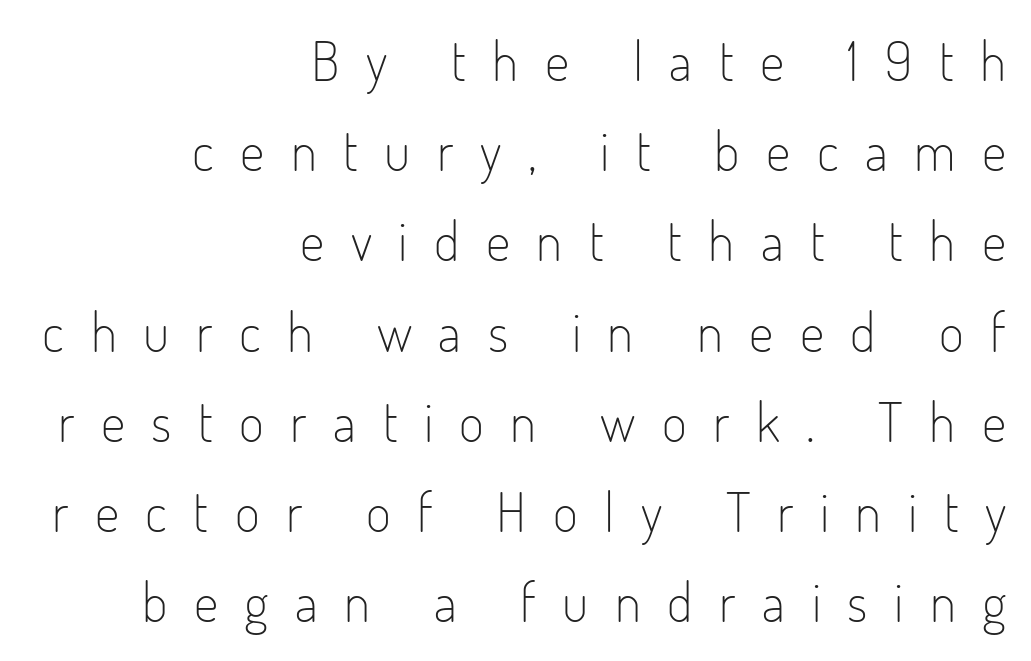
{"serif": "no", "italic": "no", "bold": "no", "weight": "light", "width": "condensed", "stroke_contrast": "low", "x_height": "small", "monospaced": "no", "underline": "no", "align": "right", "line_spacing": "normal", "line_spacing_ratio": 1.67, "letter_spacing": "wide", "letter_spacing_em": 0.49, "glyph_px": 54}
